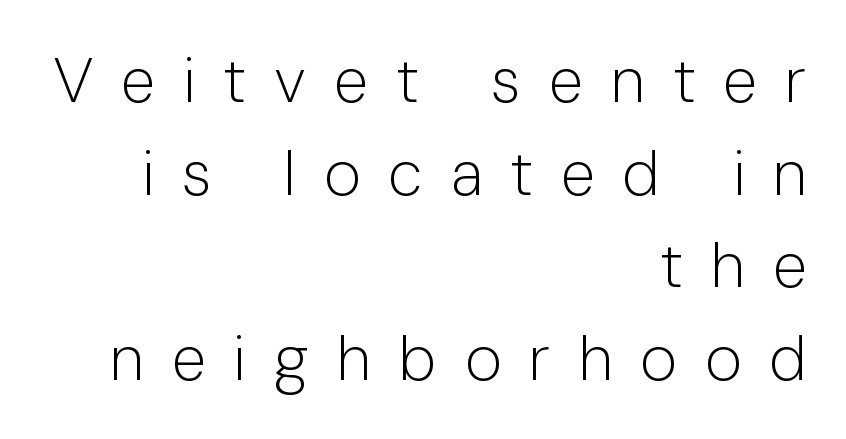
The image shows 63 px light sans-serif type, upright; set right-aligned, normal line spacing (1.47x), unusually wide letter spacing (+0.44 em), not underlined; low stroke contrast and a medium x-height.
